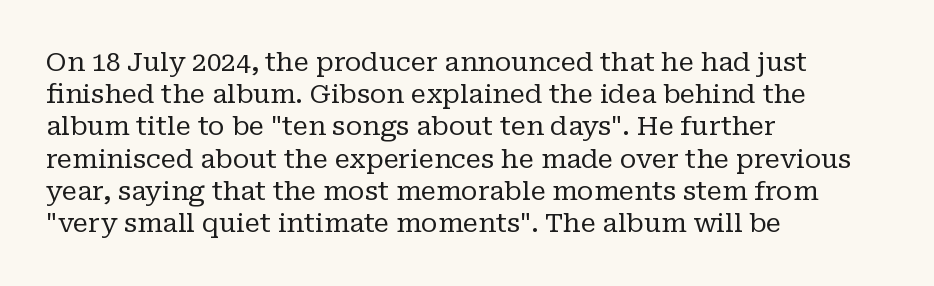
{"italic": "no", "bold": "no", "underline": "no", "align": "left", "line_spacing_ratio": 1.24, "letter_spacing": "normal", "letter_spacing_em": 0.0, "glyph_px": 26}
